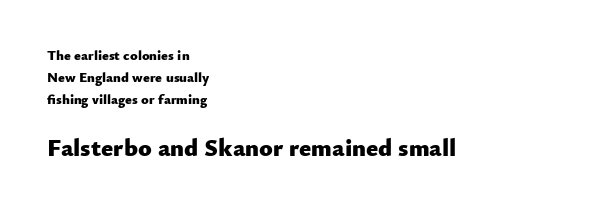
{"italic": "no", "bold": "yes", "underline": "no", "align": "left", "line_spacing": "normal", "line_spacing_ratio": 1.58, "letter_spacing": "normal", "letter_spacing_em": 0.0, "larger_block": "second", "size_ratio": 1.79, "glyph_px": 25}
